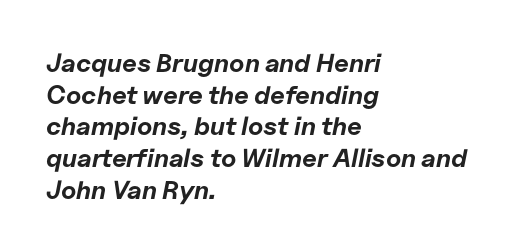
Plain, unruled lines of type. The passage is arranged the way most books set body copy — flush left. You could call the tracking neutral — neither tight nor loose. Typesetter's note: full bold, strokes at maximum text heaviness.
